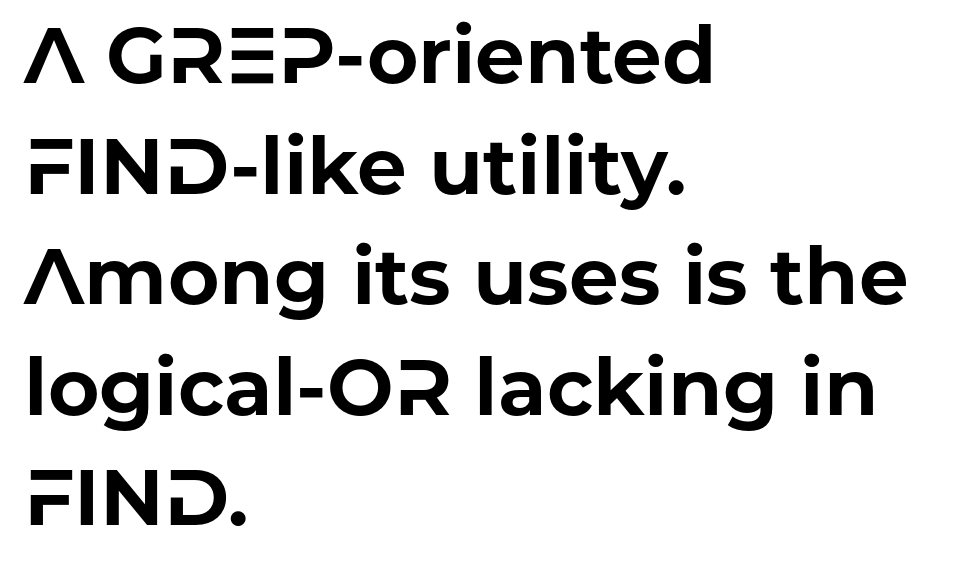
The image shows 79 px bold sans-serif type, upright; set left-aligned, normal line spacing (1.4x), normal letter spacing, not underlined; low stroke contrast and a medium x-height.
